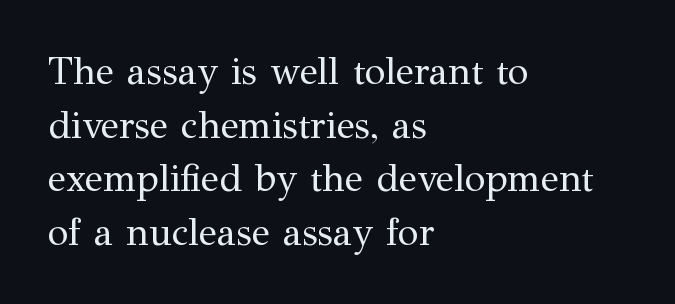
Q: Is the text bold? A: No.
Q: Is the text italic (slanted)? A: No, it is upright.
Q: Is the typeface a serif or a sans-serif typeface? A: Serif.
Q: Is the text underlined? A: No.
Q: How is the paragraph aligned? A: Left-aligned.
Q: Is the spacing between letters normal or unusually wide? A: Normal.
Q: Is the spacing between lines tight, normal or loose? A: Normal.
Q: Width (condensed, normal, or wide)? A: Normal.
Q: Stroke contrast? A: Medium.
Q: x-height? A: Medium.
Q: Monospaced? A: No.
